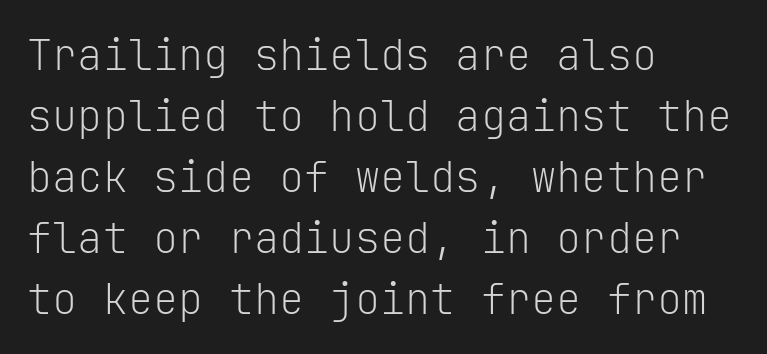
On a weight scale, this lands at 450 or below. Check the space under the baseline: it is left empty. The vertical gap from one line to the next is medium. This sample has the even, mechanical cadence of fixed-width lettering. It's the straight-up-and-down kind of type.
